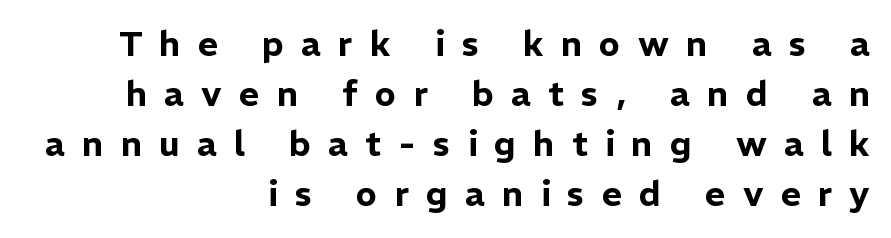
Q: Is the text italic (slanted)? A: No, it is upright.
Q: Is the typeface a serif or a sans-serif typeface? A: Sans-serif.
Q: Is the text underlined? A: No.
Q: How is the paragraph aligned? A: Right-aligned.
Q: Is the spacing between letters normal or unusually wide? A: Unusually wide.
Q: Is the spacing between lines tight, normal or loose? A: Normal.
Q: Width (condensed, normal, or wide)? A: Normal.
Q: Stroke contrast? A: Low.
Q: x-height? A: Medium.
Q: Monospaced? A: No.
